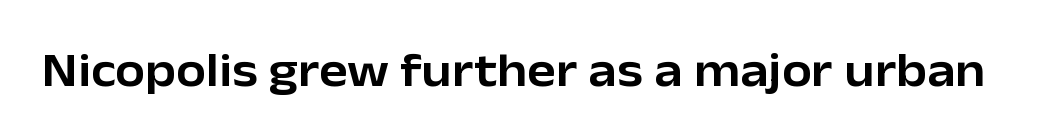
Q: Is the text italic (slanted)? A: No, it is upright.
Q: Is the typeface a serif or a sans-serif typeface? A: Sans-serif.
Q: Is the text underlined? A: No.
Q: Is the spacing between letters normal or unusually wide? A: Normal.
Q: Width (condensed, normal, or wide)? A: Normal.
Q: Stroke contrast? A: Low.
Q: x-height? A: Medium.
Q: Monospaced? A: No.
